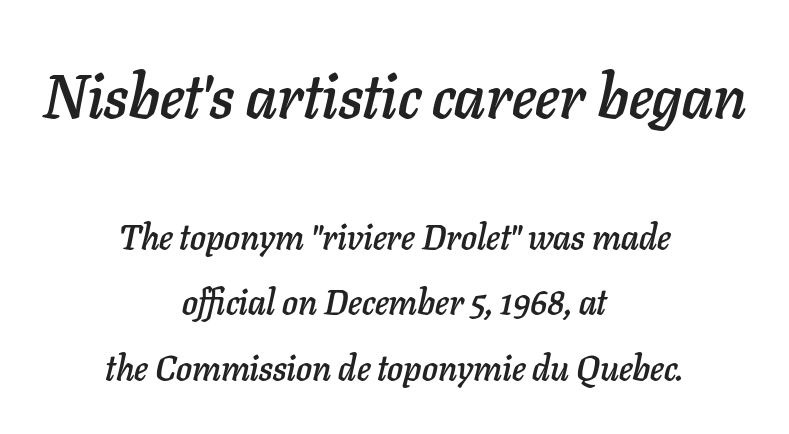
Whoever set this made the first block the dominant, larger element. Style check: oblique. Centered paragraph, ragged on both sides. The space beneath each line is pristine and unruled.
